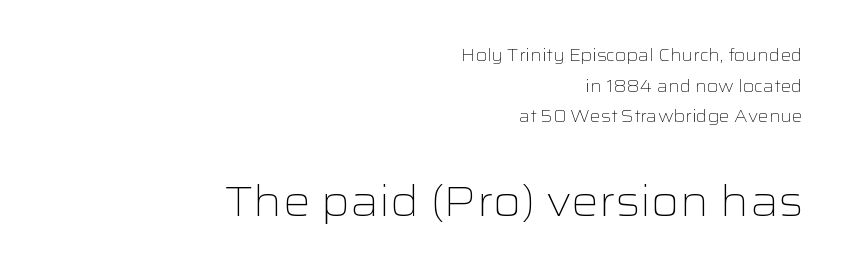
Q: Is the text bold? A: No.
Q: Is the text italic (slanted)? A: No, it is upright.
Q: Is the typeface a serif or a sans-serif typeface? A: Sans-serif.
Q: Is the text underlined? A: No.
Q: How is the paragraph aligned? A: Right-aligned.
Q: Is the spacing between letters normal or unusually wide? A: Normal.
Q: Which block of text is set in a larger size, the first (top) or the second (bottom)? A: The second (bottom) one.
Q: Width (condensed, normal, or wide)? A: Wide.
Q: Stroke contrast? A: Low.
Q: x-height? A: Medium.
Q: Monospaced? A: No.
